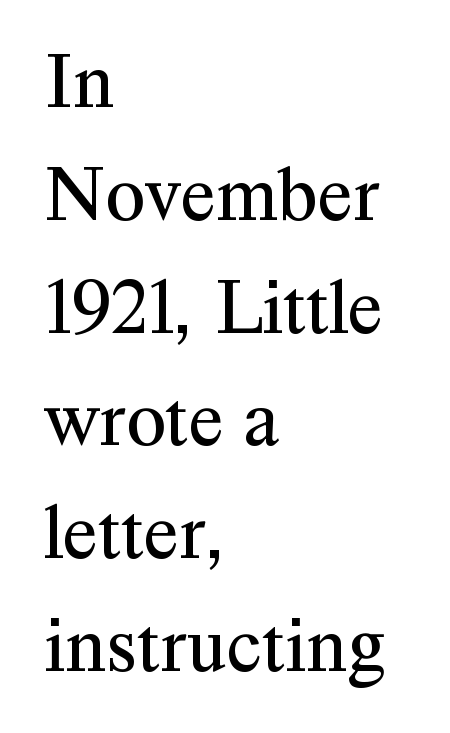
Style check: upright. Here the glyphs are tracked normally, forming tight word shapes. Summary of vertical rhythm: regular, with standard interline spacing. The gap between lines stays unmarked. Varying glyph widths throughout — classic text-font behaviour. Short and long lines alike share a common starting point at left.
